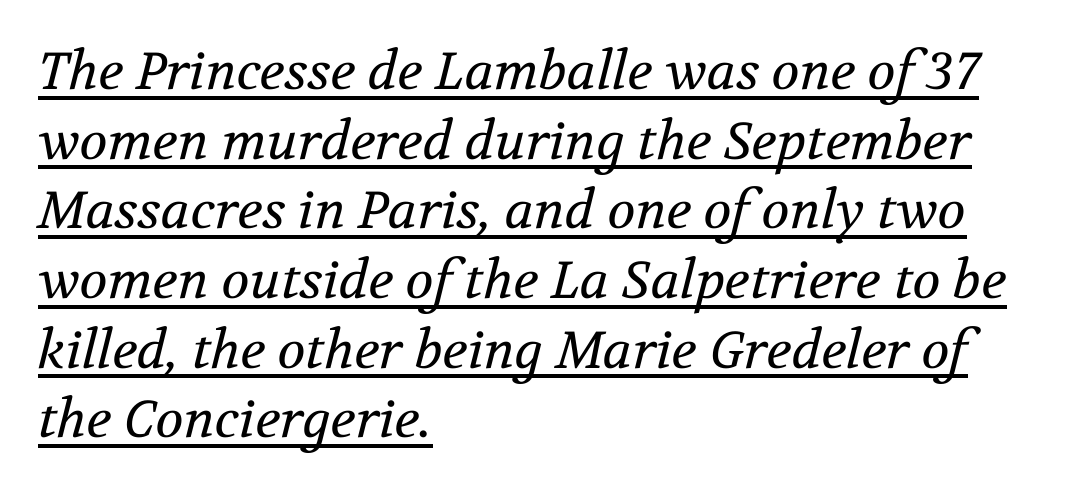
The face used here has a pronounced slope to its letters. Compared with undecorated copy, this sample adds a rule below the words. Check where the strokes stop: tiny serifs finish them off. Left-aligned paragraph, ragged on the right. The line-height multiplier appears to be the usual default.
